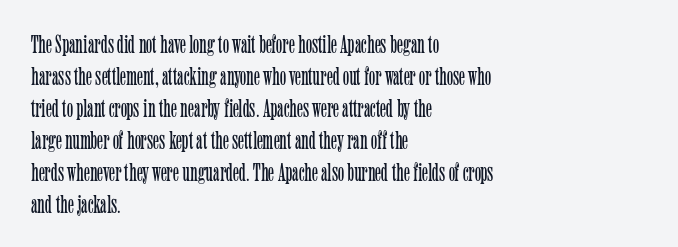
The image shows 26 px text type, upright; set left-aligned, line spacing 1.23x, normal letter spacing, not underlined.
